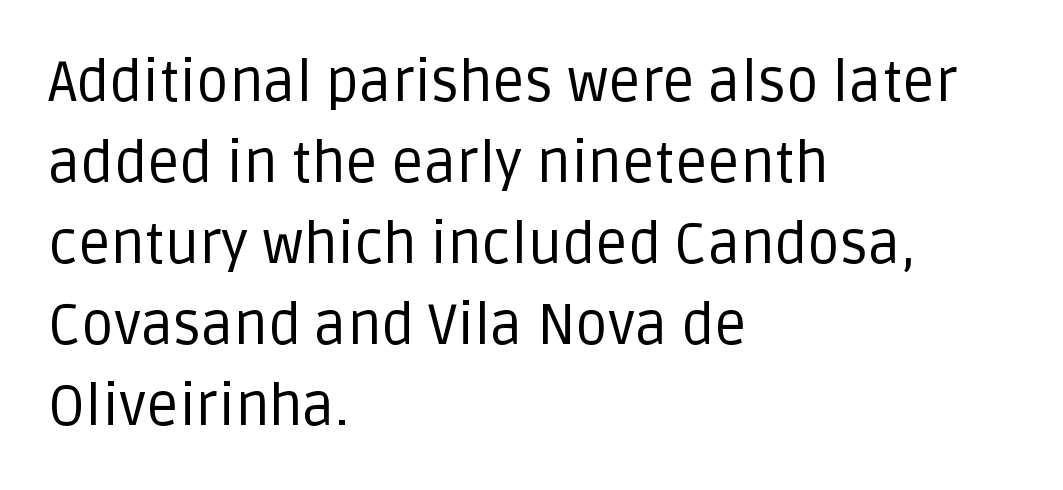
The image shows 57 px regular-weight sans-serif type, upright; set left-aligned, normal line spacing (1.42x), normal letter spacing, not underlined; low stroke contrast and a large x-height.
